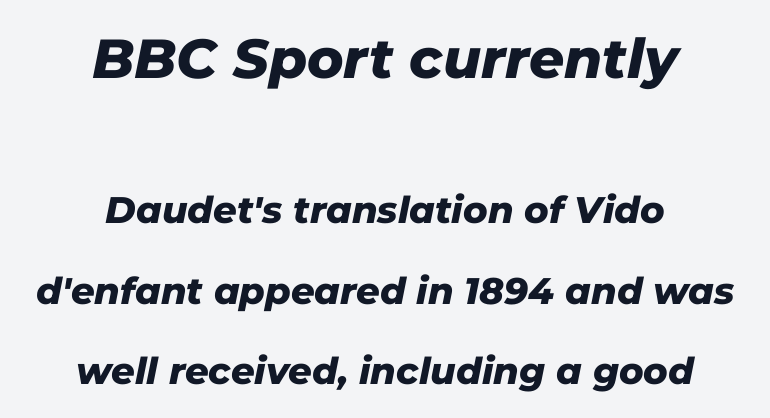
{"italic": "yes", "lean": "right", "slant_degrees": 11, "bold": "yes", "weight": "heavy", "width": "normal", "stroke_contrast": "low", "x_height": "medium", "monospaced": "no", "underline": "no", "align": "center", "line_spacing": "loose", "line_spacing_ratio": 2.17, "letter_spacing": "normal", "letter_spacing_em": 0.0, "larger_block": "first", "size_ratio": 1.49, "glyph_px": 55}
